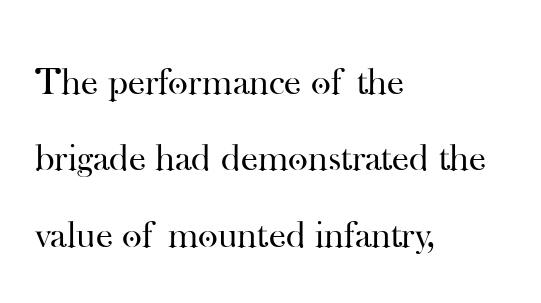
The paragraph shown leans on its left margin. Does extra space separate the letters? No, they use regular spacing. Here the designer chose a conventional face with non-uniform glyph widths. Does the type have serifs? Yes, each stem ends in a small foot.
